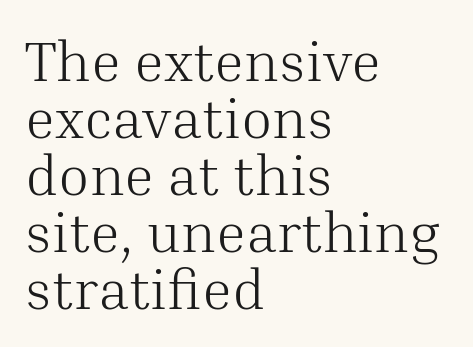
Q: Is the text bold? A: No.
Q: Is the text italic (slanted)? A: No, it is upright.
Q: Is the typeface a serif or a sans-serif typeface? A: Serif.
Q: Is the text underlined? A: No.
Q: How is the paragraph aligned? A: Left-aligned.
Q: Is the spacing between letters normal or unusually wide? A: Normal.
Q: Is the spacing between lines tight, normal or loose? A: Tight.
Q: Width (condensed, normal, or wide)? A: Normal.
Q: Stroke contrast? A: Medium.
Q: x-height? A: Medium.
Q: Monospaced? A: No.
